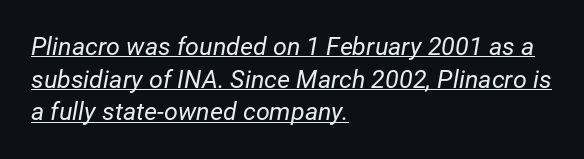
{"italic": "yes", "lean": "right", "slant_degrees": 12, "bold": "no", "underline": "yes", "align": "left", "line_spacing": "normal", "line_spacing_ratio": 1.31, "letter_spacing": "normal", "letter_spacing_em": 0.0, "glyph_px": 25}
